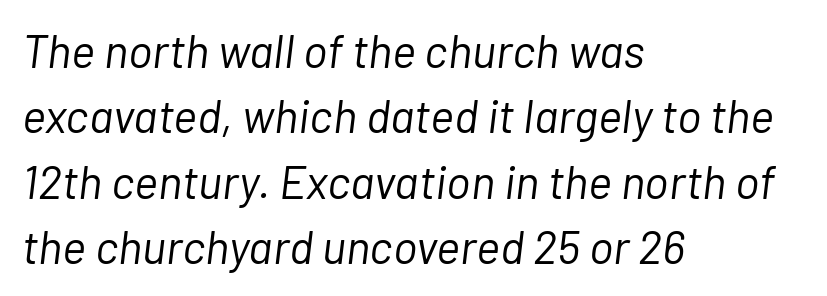
Q: Is the text bold? A: No.
Q: Is the text italic (slanted)? A: Yes, it leans right by about 7 degrees.
Q: Is the text underlined? A: No.
Q: How is the paragraph aligned? A: Left-aligned.
Q: Is the spacing between letters normal or unusually wide? A: Normal.
Q: Is the spacing between lines tight, normal or loose? A: Normal.
Q: Width (condensed, normal, or wide)? A: Normal.
Q: Stroke contrast? A: Low.
Q: x-height? A: Medium.
Q: Monospaced? A: No.
